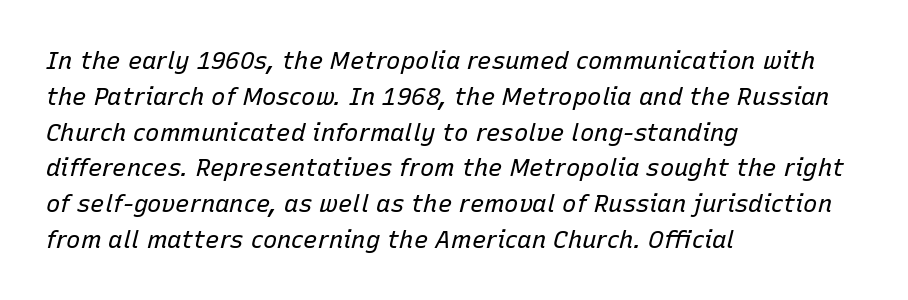
The image shows 24 px text type, italic (leaning right); set left-aligned, normal line spacing (1.49x), normal letter spacing, not underlined.
